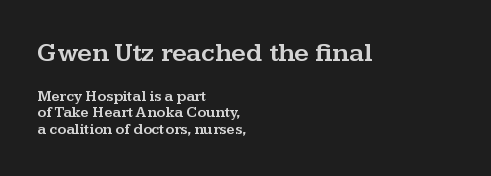
The image shows 26 px text type, upright; set left-aligned, tight line spacing (1.11x), normal letter spacing, not underlined; the first (top) block is 1.73x larger.
